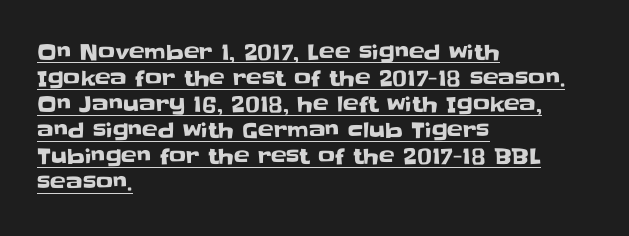
Q: Is the text italic (slanted)? A: No, it is upright.
Q: Is the text underlined? A: Yes.
Q: How is the paragraph aligned? A: Left-aligned.
Q: Is the spacing between letters normal or unusually wide? A: Normal.
